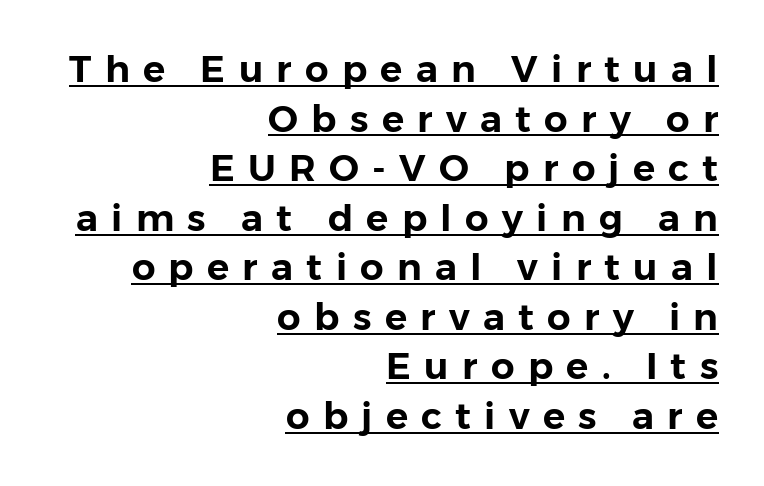
{"serif": "no", "italic": "no", "width": "normal", "stroke_contrast": "low", "x_height": "medium", "monospaced": "no", "underline": "yes", "align": "right", "line_spacing": "normal", "line_spacing_ratio": 1.34, "letter_spacing": "wide", "letter_spacing_em": 0.36, "glyph_px": 37}
